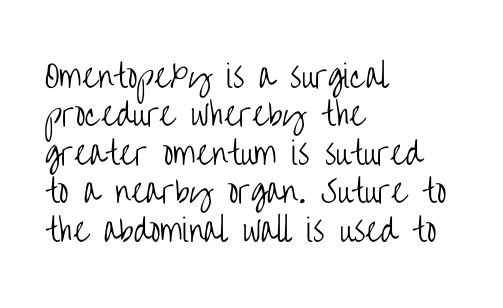
{"serif": "no", "italic": "no", "bold": "no", "weight": "light", "width": "condensed", "stroke_contrast": "low", "x_height": "large", "monospaced": "no", "underline": "no", "align": "left", "line_spacing_ratio": 1.24, "letter_spacing": "normal", "letter_spacing_em": 0.0, "glyph_px": 31}
